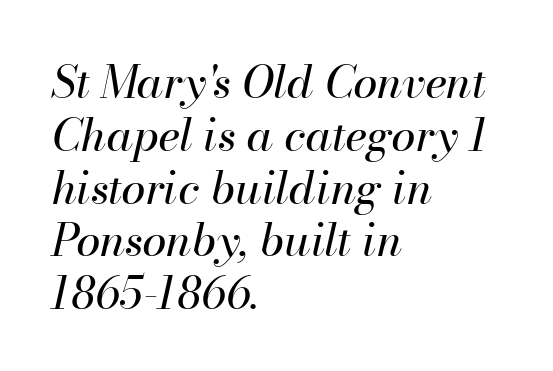
The lines are quadded left. The horizontal fit of the characters is conventional and even. Quick note: underline off. Unbolded letterforms with no extra heft. Think of a printed novel: that variable character pitch is what you see here. The specimen reads as italic at a glance.
